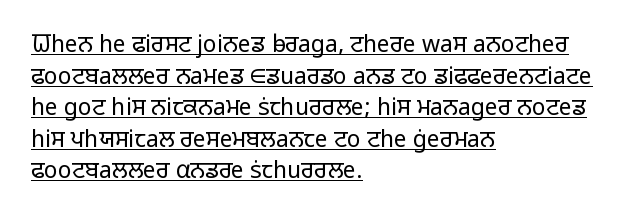
Q: Is the text bold? A: No.
Q: Is the text italic (slanted)? A: No, it is upright.
Q: Is the text underlined? A: Yes.
Q: How is the paragraph aligned? A: Left-aligned.
Q: Is the spacing between letters normal or unusually wide? A: Normal.
Q: Is the spacing between lines tight, normal or loose? A: Normal.
